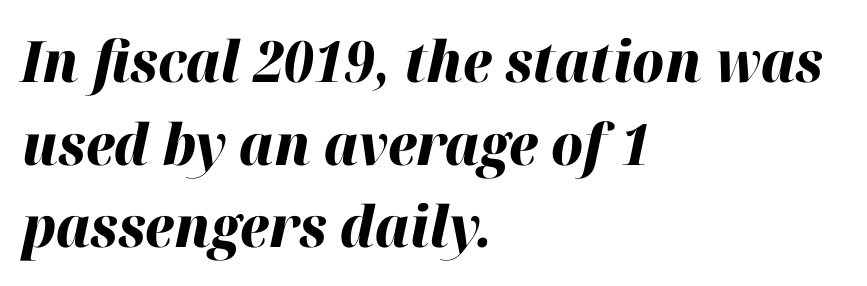
Characters follow at the spacing the type designer built in. The typesetting leans heavy: a genuine bold. Each letter keeps its own natural width here, so spacing adapts to shape. How would I describe the line gaps? Plain and ordinary.
